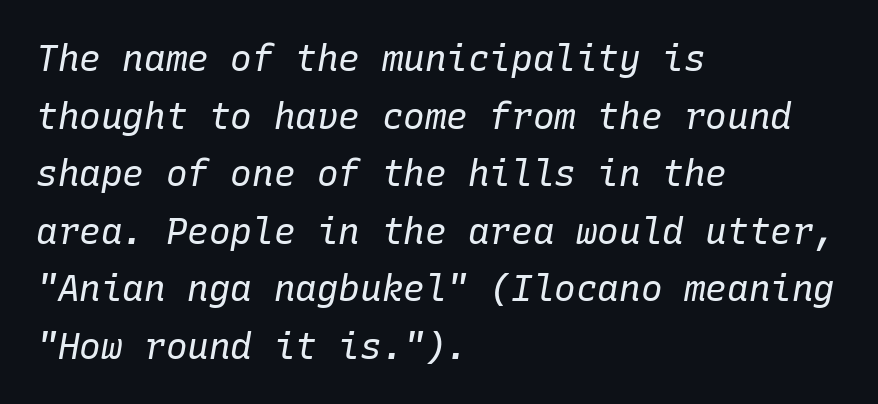
The image shows 36 px regular-weight type, italic (leaning right), monospaced; set left-aligned, normal line spacing (1.6x), normal letter spacing, not underlined; low stroke contrast and a medium x-height.
